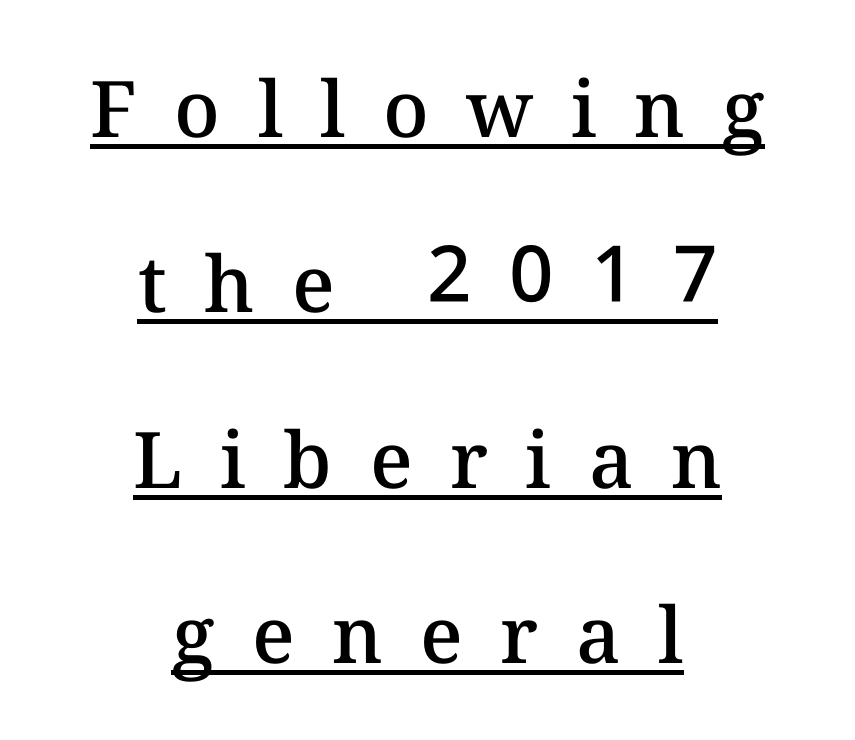
The image shows 78 px semibold type, upright; set centered, loose line spacing (2.25x), unusually wide letter spacing (+0.48 em), underlined; medium stroke contrast and a medium x-height.
